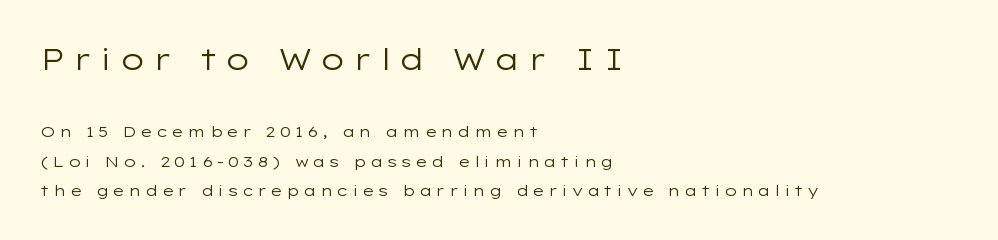
The image shows 30 px regular-weight, wide sans-serif type, upright; set left-aligned, loose line spacing (1.95x), unusually wide letter spacing (+0.24 em), not underlined; the first (top) block is 2.0x larger; low stroke contrast and a medium x-height.
